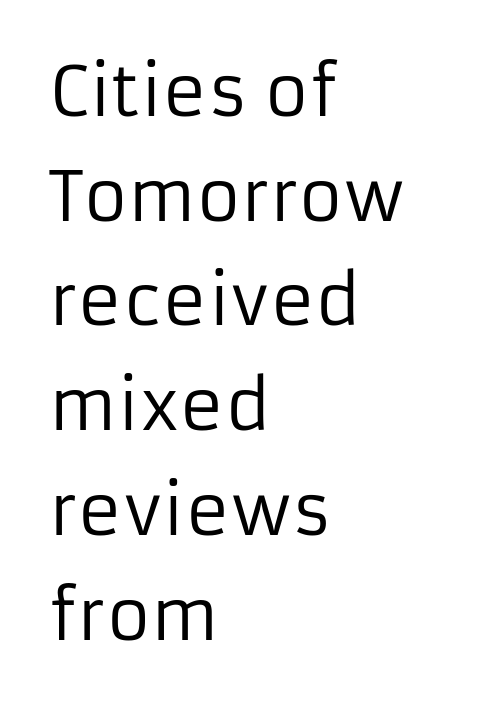
The image shows 68 px regular-weight sans-serif type, upright; set left-aligned, normal line spacing (1.54x), normal letter spacing, not underlined; low stroke contrast and a medium x-height.
